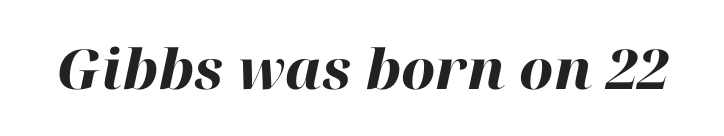
The image shows 55 px heavy type, italic (leaning right); set normal letter spacing, not underlined; high stroke contrast and a medium x-height.
